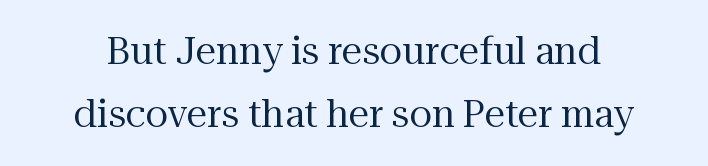
The type family on display is of the serif kind. Evenly set lines give the paragraph a standard silhouette. No letter is thick-stroked: the sample isn't bold. Ordinary non-slanted type is in use.
